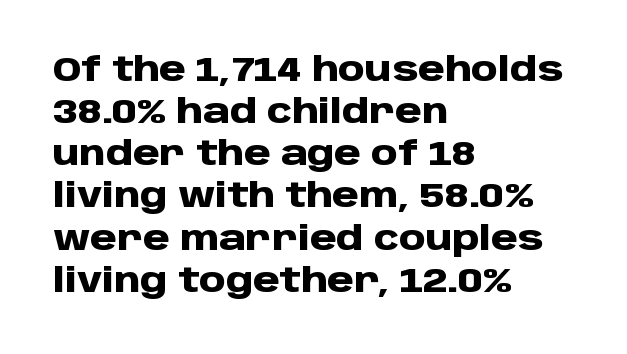
Q: Is the text bold? A: Yes.
Q: Is the text italic (slanted)? A: No, it is upright.
Q: Is the typeface a serif or a sans-serif typeface? A: Sans-serif.
Q: Is the text underlined? A: No.
Q: How is the paragraph aligned? A: Left-aligned.
Q: Is the spacing between letters normal or unusually wide? A: Normal.
Q: Width (condensed, normal, or wide)? A: Normal.
Q: Stroke contrast? A: Low.
Q: x-height? A: Large.
Q: Monospaced? A: No.
